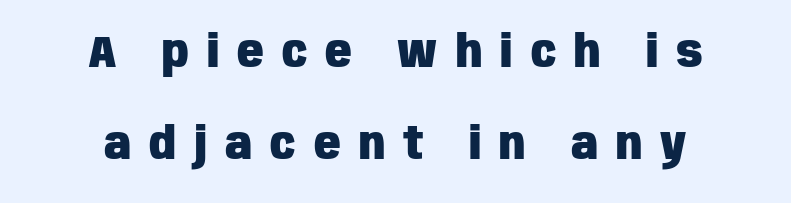
{"serif": "no", "italic": "no", "bold": "yes", "weight": "heavy", "width": "condensed", "stroke_contrast": "low", "x_height": "large", "monospaced": "no", "underline": "no", "align": "center", "line_spacing": "loose", "line_spacing_ratio": 2.1, "letter_spacing": "wide", "letter_spacing_em": 0.41, "glyph_px": 44}
